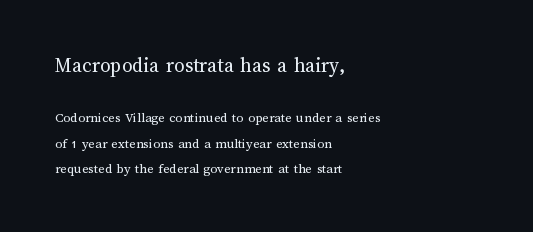
The image shows 21 px text type, upright; set left-aligned, line spacing 1.83x, normal letter spacing, not underlined; the first (top) block is 1.5x larger.
